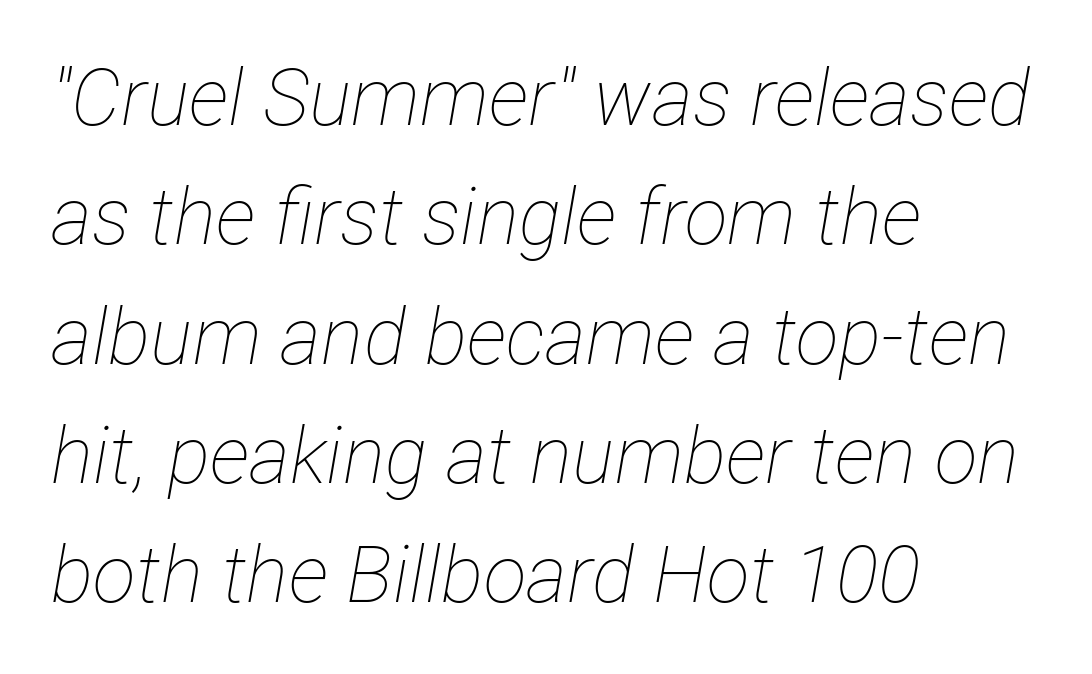
The image shows 79 px thin, condensed type, italic (leaning right); set left-aligned, normal line spacing (1.51x), normal letter spacing, not underlined; low stroke contrast and a medium x-height.
